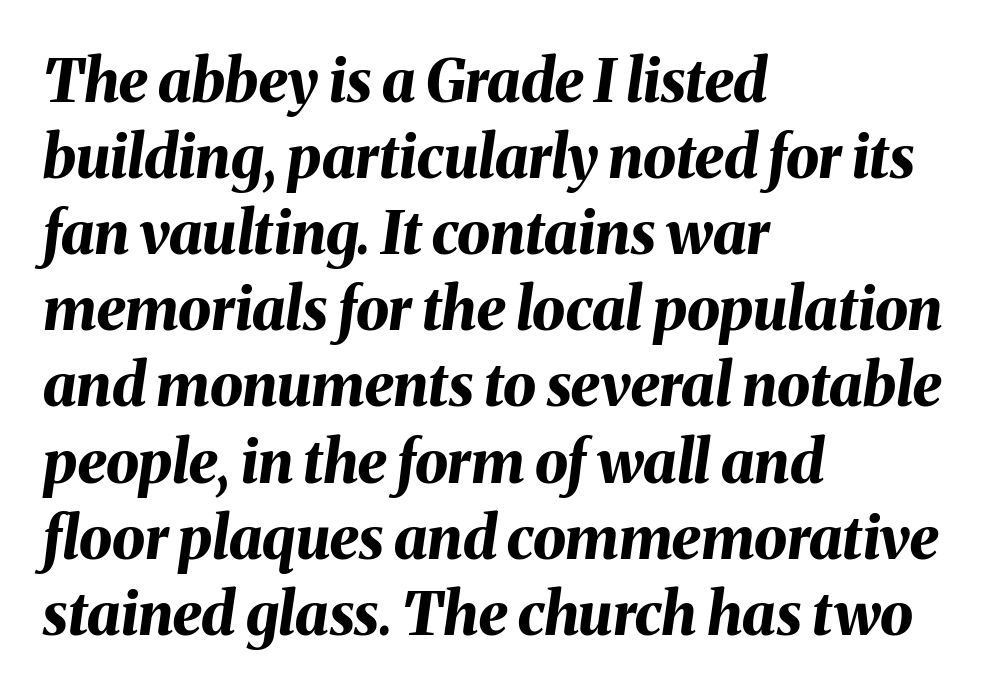
{"italic": "yes", "lean": "right", "slant_degrees": 8, "bold": "yes", "weight": "bold", "width": "normal", "stroke_contrast": "medium", "x_height": "medium", "monospaced": "no", "underline": "no", "align": "left", "line_spacing": "normal", "line_spacing_ratio": 1.29, "letter_spacing": "normal", "letter_spacing_em": 0.0, "glyph_px": 59}
